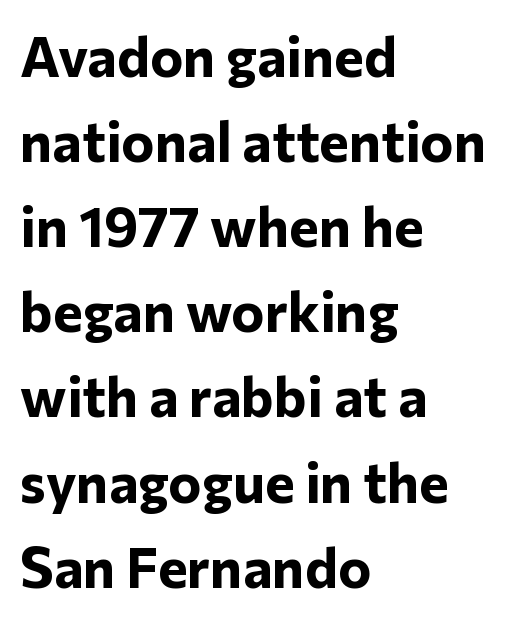
The strip under each line holds only bare page. Default kerning and tracking; the words read as compact shapes. Upright lettering throughout. I'd call this a sans setting — the letters go barefoot. The passage shown is emphatically bold.
